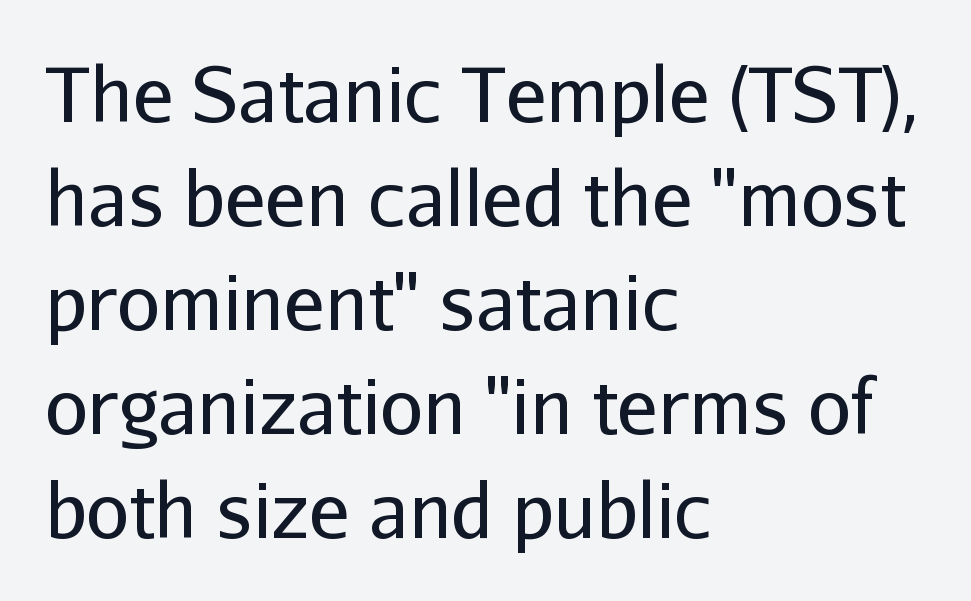
The image shows 76 px regular-weight sans-serif type, upright; set left-aligned, normal line spacing (1.37x), normal letter spacing, not underlined; low stroke contrast and a medium x-height.
